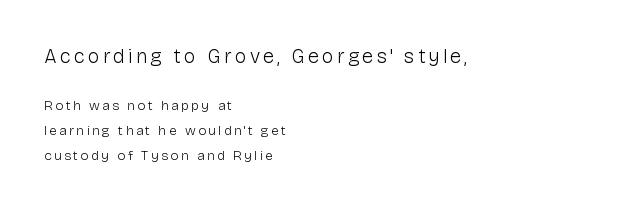
Q: Is the text bold? A: No.
Q: Is the text italic (slanted)? A: No, it is upright.
Q: Is the text underlined? A: No.
Q: How is the paragraph aligned? A: Left-aligned.
Q: Which block of text is set in a larger size, the first (top) or the second (bottom)? A: The first (top) one.
